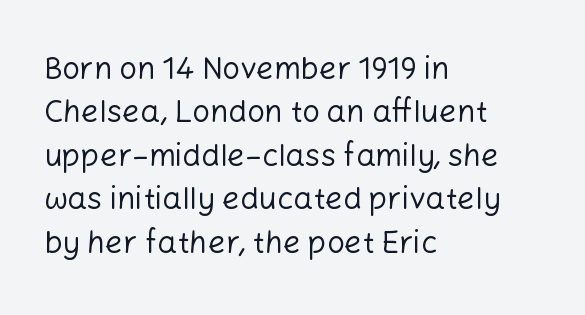
{"serif": "no", "italic": "no", "bold": "no", "weight": "regular", "width": "normal", "stroke_contrast": "low", "x_height": "medium", "monospaced": "no", "underline": "no", "align": "left", "line_spacing": "normal", "line_spacing_ratio": 1.4, "letter_spacing": "normal", "letter_spacing_em": 0.0, "glyph_px": 31}
